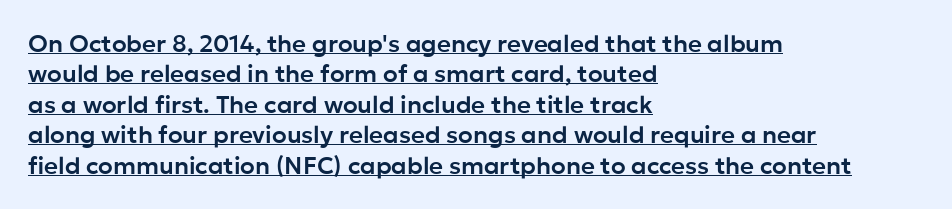
Q: Is the text italic (slanted)? A: No, it is upright.
Q: Is the text underlined? A: Yes.
Q: How is the paragraph aligned? A: Left-aligned.
Q: Is the spacing between letters normal or unusually wide? A: Normal.
Q: Is the spacing between lines tight, normal or loose? A: Normal.
